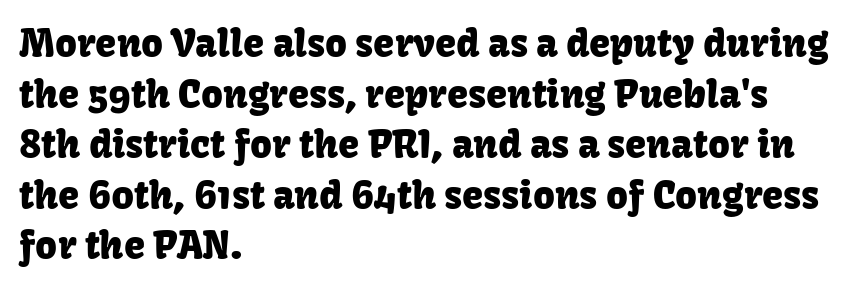
The face used here is proportionally spaced, like ordinary book or web type. Does the copy run flush right? No — it runs flush left. This sample keeps an unexceptional amount of space between lines. The rendering keeps characters at their native spacing. Does the type have serifs? No, each stem ends abruptly. Any mark beneath the type? The region is blank.
